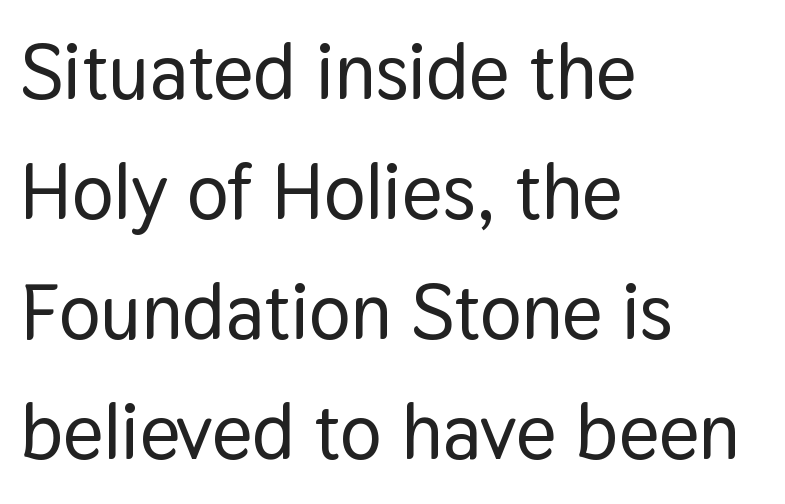
Q: Is the text italic (slanted)? A: No, it is upright.
Q: Is the typeface a serif or a sans-serif typeface? A: Sans-serif.
Q: Is the text underlined? A: No.
Q: How is the paragraph aligned? A: Left-aligned.
Q: Is the spacing between letters normal or unusually wide? A: Normal.
Q: Is the spacing between lines tight, normal or loose? A: Normal.
Q: Width (condensed, normal, or wide)? A: Normal.
Q: Stroke contrast? A: Low.
Q: x-height? A: Medium.
Q: Monospaced? A: No.
